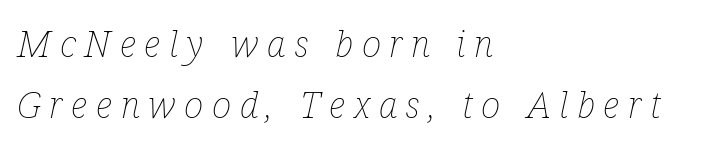
Q: Is the text bold? A: No.
Q: Is the text italic (slanted)? A: Yes, it leans right by about 12 degrees.
Q: Is the text underlined? A: No.
Q: How is the paragraph aligned? A: Left-aligned.
Q: Is the spacing between letters normal or unusually wide? A: Unusually wide.
Q: Is the spacing between lines tight, normal or loose? A: Normal.
Q: Width (condensed, normal, or wide)? A: Condensed.
Q: Stroke contrast? A: Low.
Q: x-height? A: Medium.
Q: Monospaced? A: No.
